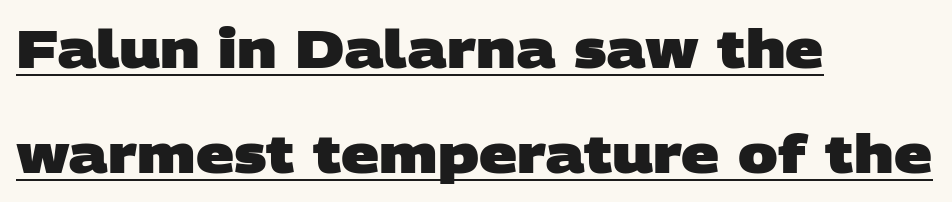
{"serif": "no", "bold": "yes", "weight": "heavy", "width": "wide", "stroke_contrast": "low", "x_height": "large", "monospaced": "no", "underline": "yes", "align": "left", "line_spacing": "loose", "line_spacing_ratio": 1.99, "letter_spacing": "normal", "letter_spacing_em": 0.0, "glyph_px": 53}
